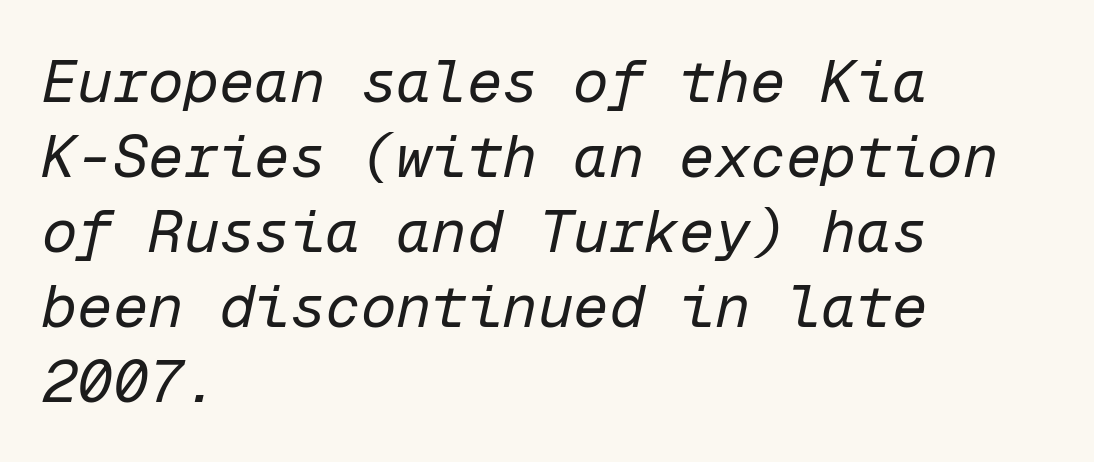
{"italic": "yes", "lean": "right", "slant_degrees": 12, "bold": "no", "weight": "regular", "width": "normal", "stroke_contrast": "low", "x_height": "medium", "monospaced": "yes", "underline": "no", "align": "left", "line_spacing": "normal", "line_spacing_ratio": 1.27, "letter_spacing": "normal", "letter_spacing_em": 0.0, "glyph_px": 59}
